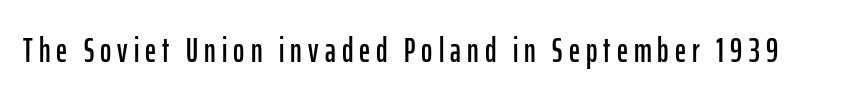
{"serif": "no", "italic": "no", "width": "condensed", "stroke_contrast": "low", "x_height": "medium", "monospaced": "no", "underline": "no", "glyph_px": 34}
